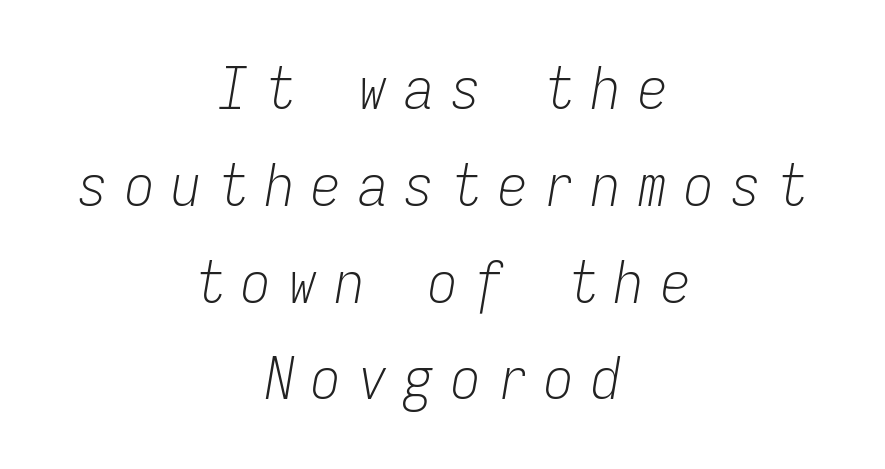
{"italic": "yes", "lean": "right", "slant_degrees": 9, "bold": "no", "weight": "light", "width": "condensed", "stroke_contrast": "low", "x_height": "medium", "monospaced": "yes", "underline": "no", "align": "center", "line_spacing": "normal", "line_spacing_ratio": 1.64, "letter_spacing": "wide", "letter_spacing_em": 0.29, "glyph_px": 59}
